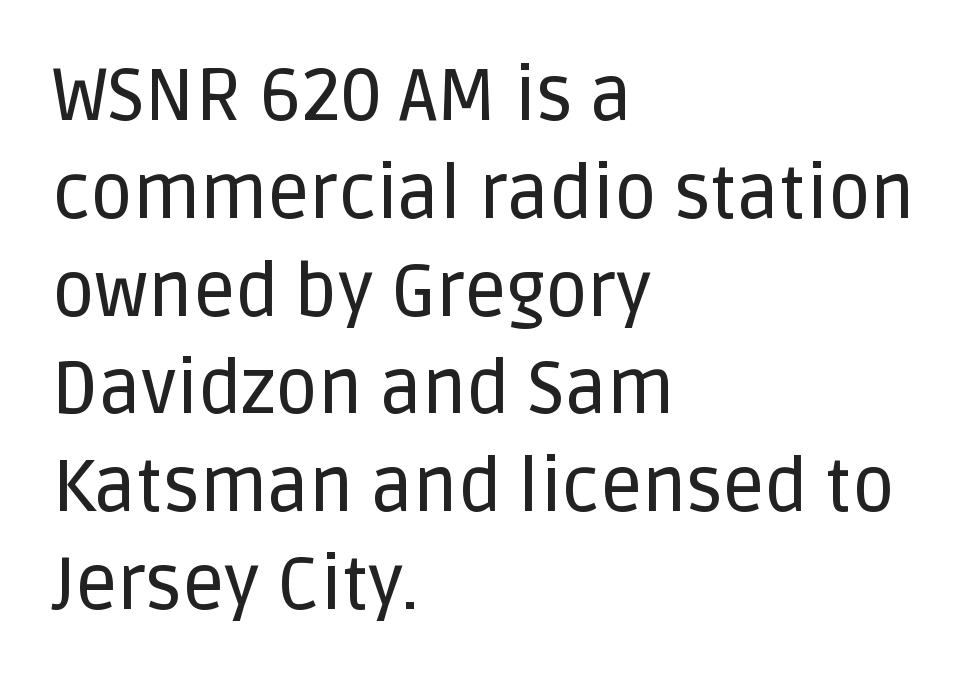
A sans-serif font was chosen for this passage. Looks like regular typesetting: each glyph gets only the width it needs. The axis of the letterforms is exactly vertical. Is the letter spacing exaggerated? No — it looks like the ordinary default. This block has exactly the height ordinary leading produces. Horizontally, the lines are justified to the leading edge only.
